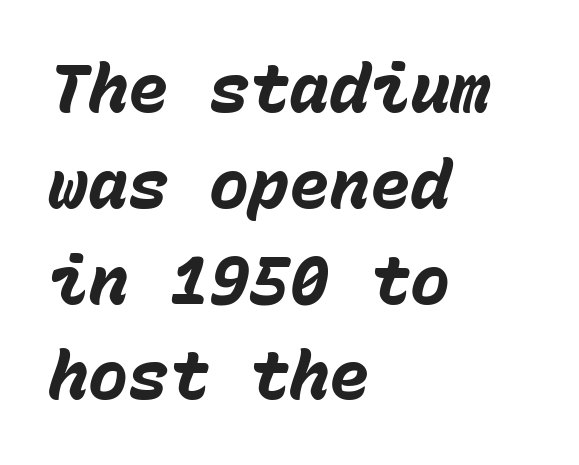
The image shows 67 px heavy type, italic (leaning right), monospaced; set left-aligned, normal line spacing (1.43x), normal letter spacing, not underlined; low stroke contrast and a medium x-height.
